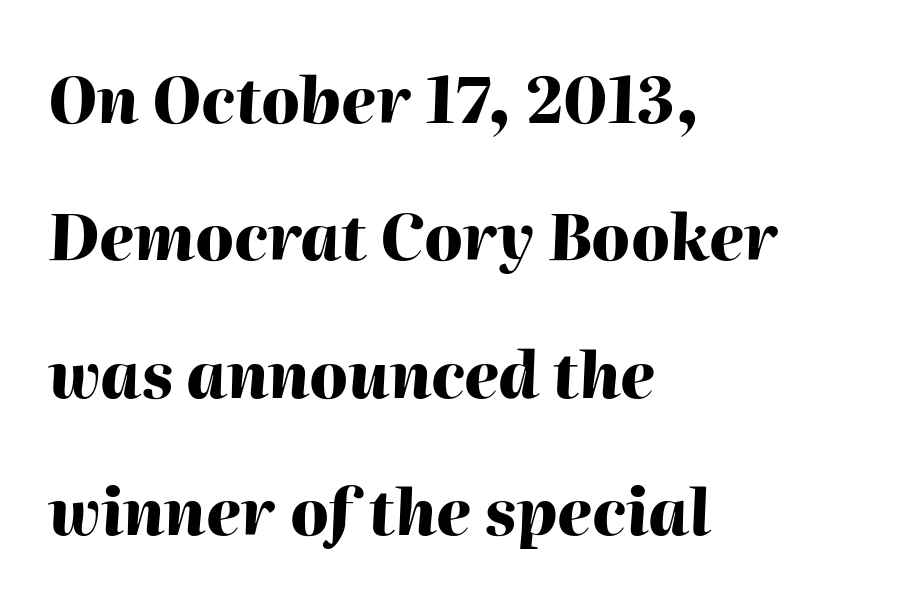
Line beginnings align vertically; line endings do not. In terms of letterspacing, this is plain default setting. Set as a true bold cut, around the 700 mark. The passage shown stacks its lines with a broad gap. The typography opts for an oblique posture over an upright one. The space beneath each line is pristine and unruled.
